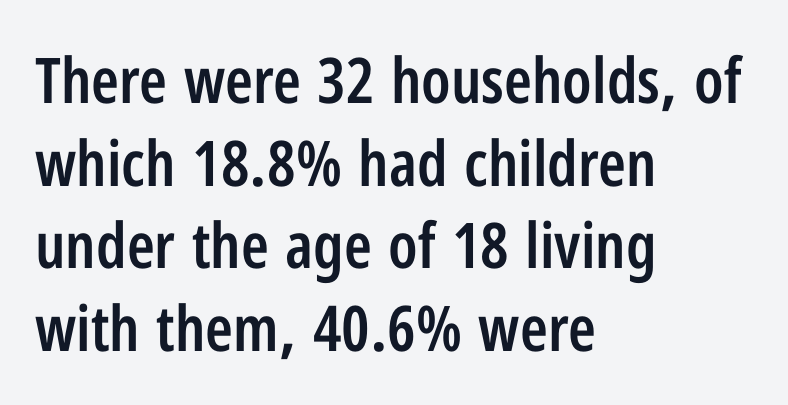
{"serif": "no", "italic": "no", "bold": "semi", "weight": "semibold", "width": "condensed", "stroke_contrast": "low", "x_height": "medium", "monospaced": "no", "underline": "no", "align": "left", "line_spacing": "normal", "line_spacing_ratio": 1.31, "letter_spacing": "normal", "letter_spacing_em": 0.0, "glyph_px": 63}
